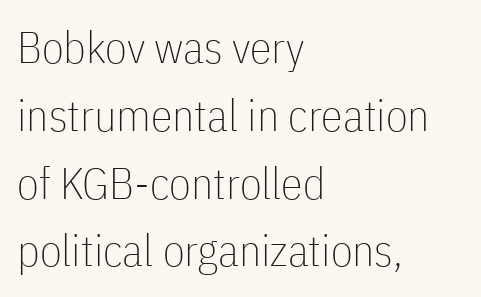
The image shows 44 px thin, condensed sans-serif type, upright; set left-aligned, normal line spacing (1.54x), normal letter spacing, not underlined; low stroke contrast and a medium x-height.
